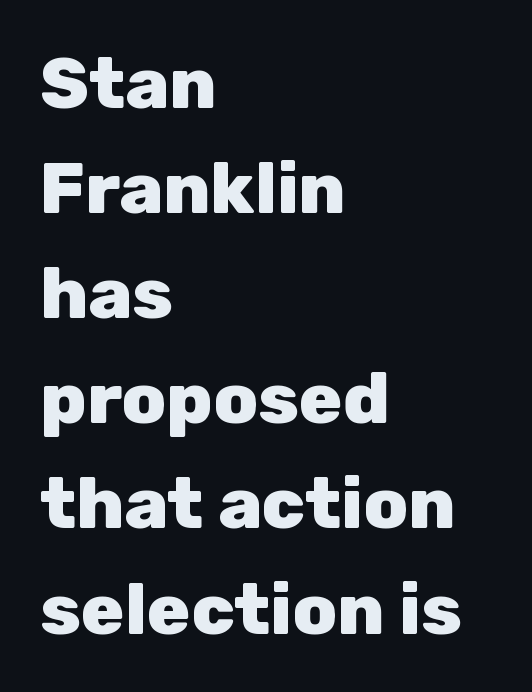
Q: Is the text bold? A: Yes.
Q: Is the text italic (slanted)? A: No, it is upright.
Q: Is the typeface a serif or a sans-serif typeface? A: Sans-serif.
Q: Is the text underlined? A: No.
Q: How is the paragraph aligned? A: Left-aligned.
Q: Is the spacing between letters normal or unusually wide? A: Normal.
Q: Is the spacing between lines tight, normal or loose? A: Normal.
Q: Width (condensed, normal, or wide)? A: Normal.
Q: Stroke contrast? A: Low.
Q: x-height? A: Medium.
Q: Monospaced? A: No.
